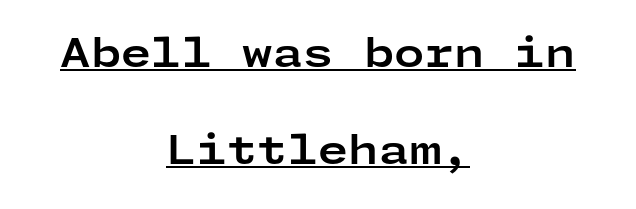
{"serif": "no", "italic": "no", "bold": "yes", "weight": "bold", "width": "wide", "stroke_contrast": "low", "x_height": "medium", "underline": "yes", "align": "center", "line_spacing": "loose", "line_spacing_ratio": 2.48, "letter_spacing": "normal", "letter_spacing_em": 0.0, "glyph_px": 39}
